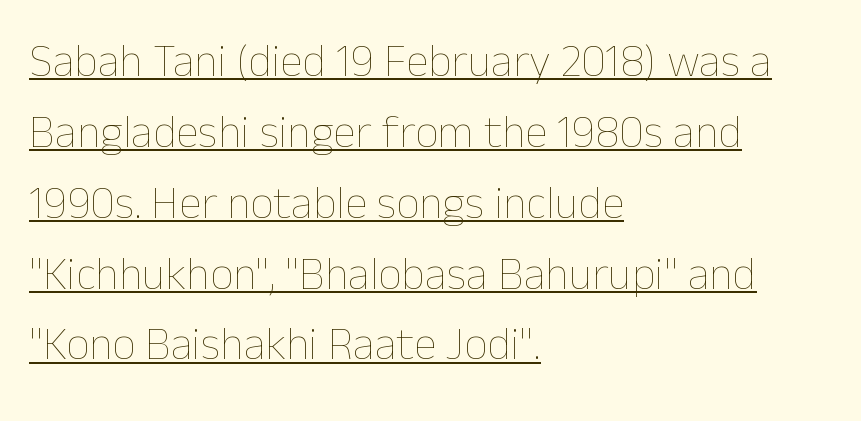
{"italic": "no", "bold": "no", "weight": "thin", "width": "normal", "stroke_contrast": "low", "x_height": "medium", "monospaced": "no", "underline": "yes", "align": "left", "line_spacing": "normal", "line_spacing_ratio": 1.54, "letter_spacing": "normal", "letter_spacing_em": 0.0, "glyph_px": 46}
